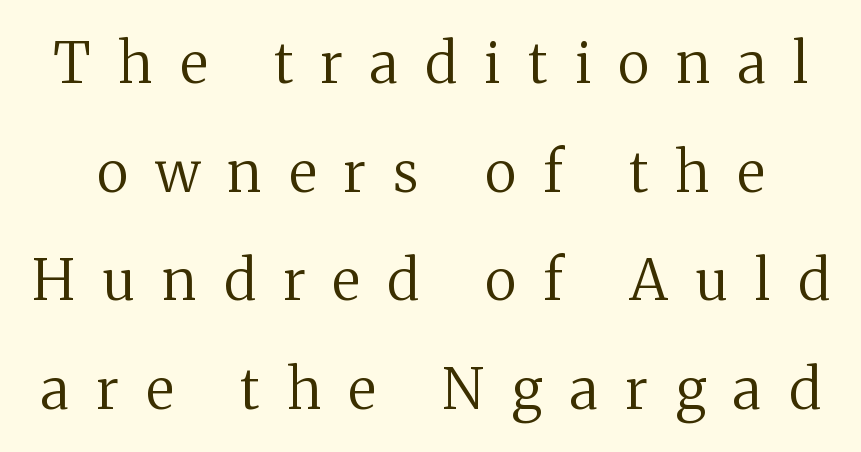
{"serif": "yes", "italic": "no", "bold": "no", "weight": "regular", "width": "normal", "stroke_contrast": "medium", "x_height": "medium", "monospaced": "no", "underline": "no", "line_spacing": "loose", "line_spacing_ratio": 1.94, "letter_spacing": "wide", "letter_spacing_em": 0.49, "glyph_px": 56}
